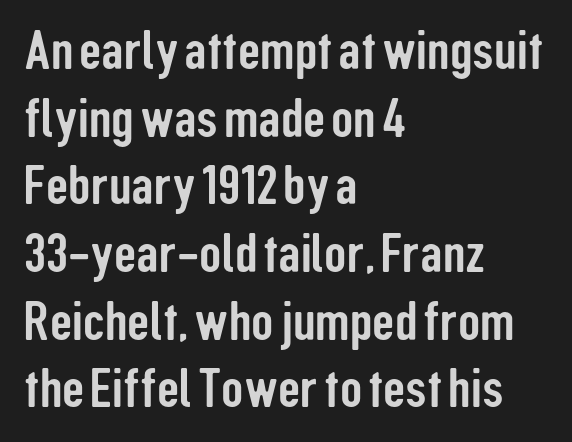
Clear beneath every line of the passage. Proportional: the letters do not fall into vertical columns. Serifs: no, the terminals of the letterforms are clean. The specimen reads as upright at a glance. The letters sit at their default tracking, neither squeezed nor spread. The typesetter chose a ragged-right arrangement here.
